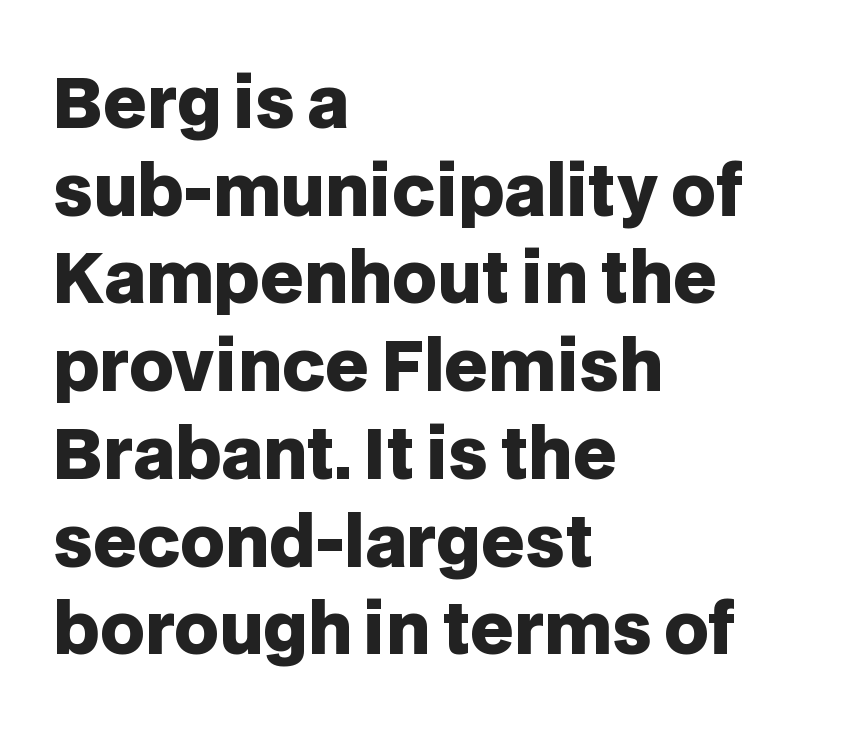
{"serif": "no", "italic": "no", "bold": "yes", "weight": "heavy", "width": "normal", "stroke_contrast": "low", "x_height": "large", "monospaced": "no", "underline": "no", "align": "left", "line_spacing": "normal", "line_spacing_ratio": 1.29, "letter_spacing": "normal", "letter_spacing_em": 0.0, "glyph_px": 68}
